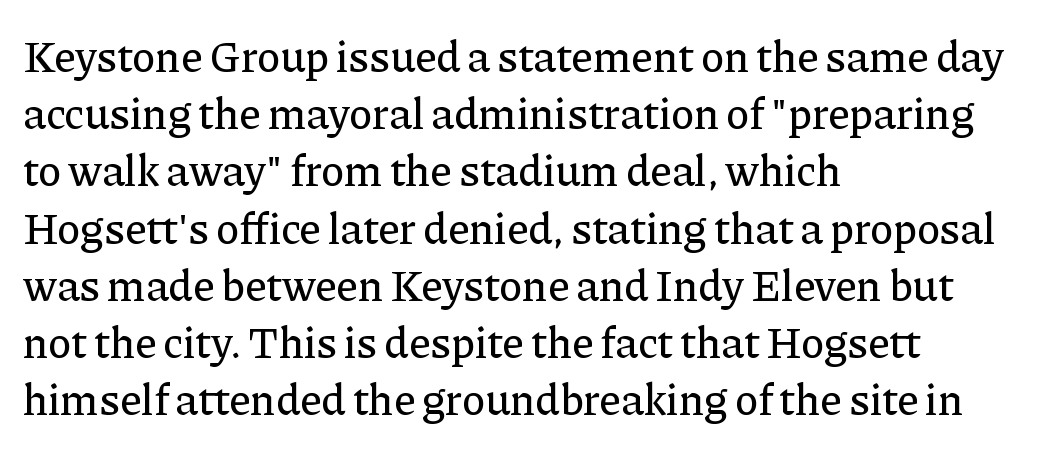
The image shows 44 px serif type, upright; set left-aligned, normal line spacing (1.3x), normal letter spacing, not underlined; low stroke contrast and a medium x-height.
